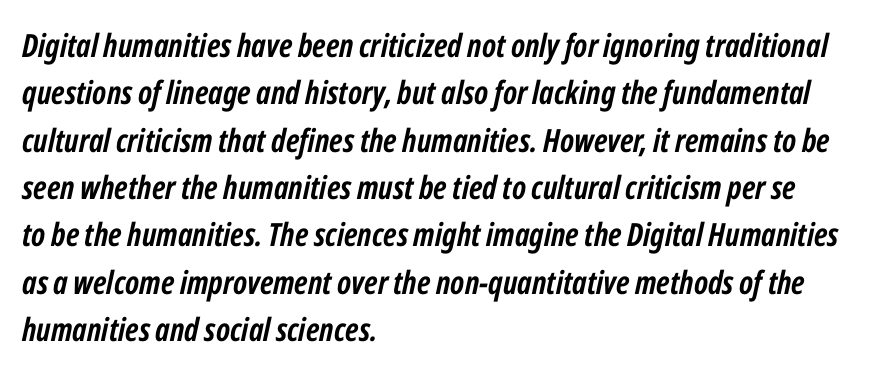
Q: Is the text bold? A: Yes.
Q: Is the text italic (slanted)? A: Yes, it leans right by about 12 degrees.
Q: Is the text underlined? A: No.
Q: How is the paragraph aligned? A: Left-aligned.
Q: Is the spacing between letters normal or unusually wide? A: Normal.
Q: Is the spacing between lines tight, normal or loose? A: Normal.
Q: Width (condensed, normal, or wide)? A: Condensed.
Q: Stroke contrast? A: Low.
Q: x-height? A: Medium.
Q: Monospaced? A: No.
